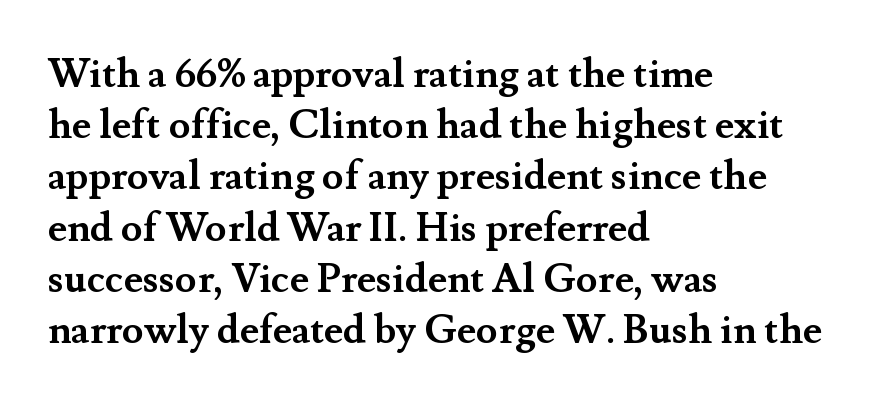
The image shows 40 px semibold serif type, upright; set left-aligned, normal line spacing (1.28x), normal letter spacing, not underlined; medium stroke contrast and a small x-height.
